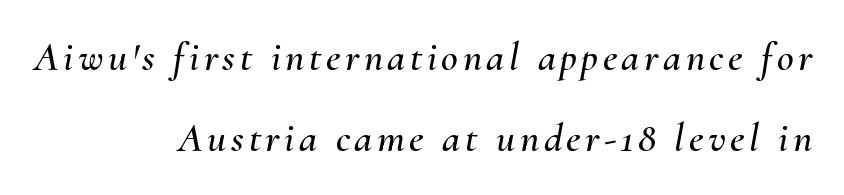
{"italic": "yes", "lean": "right", "slant_degrees": 10, "width": "normal", "stroke_contrast": "medium", "x_height": "small", "monospaced": "no", "underline": "no", "align": "right", "line_spacing": "loose", "line_spacing_ratio": 1.97, "glyph_px": 41}
